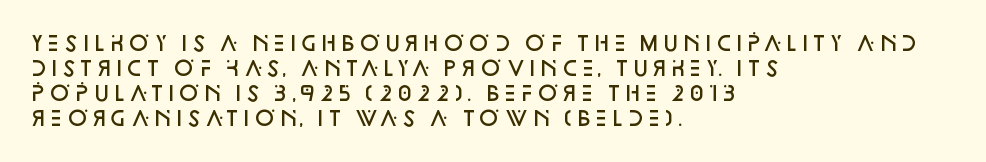
{"italic": "no", "bold": "semi", "underline": "no", "align": "left", "line_spacing": "normal", "line_spacing_ratio": 1.25, "letter_spacing": "normal", "letter_spacing_em": 0.0, "glyph_px": 20}
